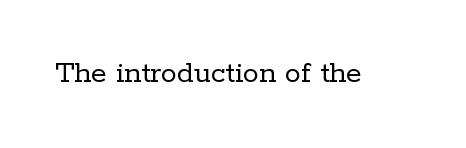
Q: Is the text bold? A: No.
Q: Is the text italic (slanted)? A: No, it is upright.
Q: Is the typeface a serif or a sans-serif typeface? A: Serif.
Q: Is the text underlined? A: No.
Q: Is the spacing between letters normal or unusually wide? A: Normal.
Q: Width (condensed, normal, or wide)? A: Normal.
Q: Stroke contrast? A: Low.
Q: x-height? A: Medium.
Q: Monospaced? A: No.
